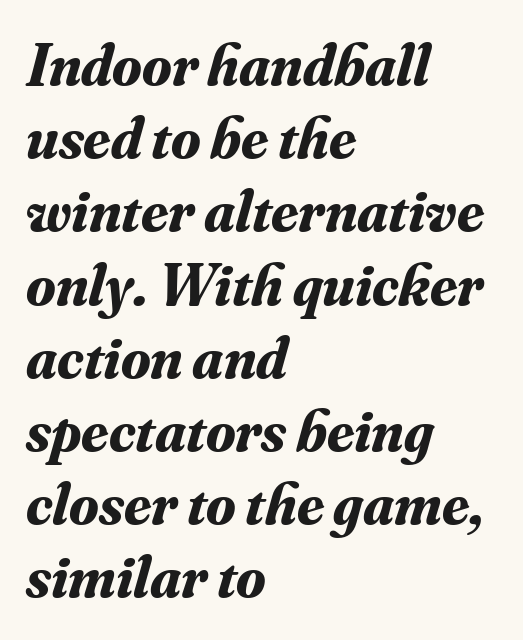
The typesetting leans heavy: a genuine bold. Look at the tracking — it's just the regular setting, nothing added. You could not count columns in this text — the font is proportionally spaced. Decoration check: the copy has no underline.
